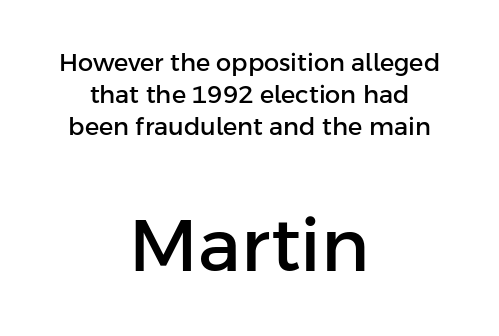
{"serif": "no", "italic": "no", "width": "normal", "stroke_contrast": "low", "x_height": "medium", "monospaced": "no", "underline": "no", "align": "center", "line_spacing": "normal", "line_spacing_ratio": 1.34, "letter_spacing": "normal", "letter_spacing_em": 0.0, "larger_block": "second", "size_ratio": 3.04, "glyph_px": 73}
